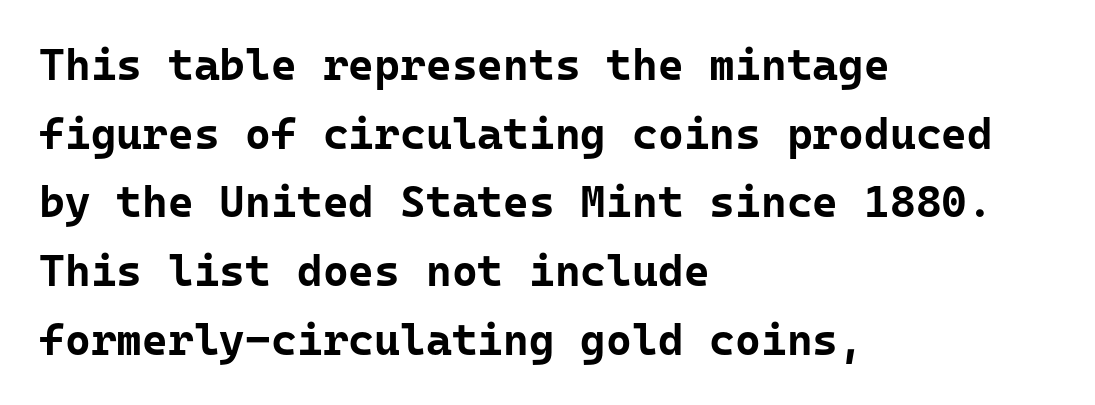
The type is set solid horizontally, with unmodified tracking. The face used here has the dense, thick strokes of a bold. The line-height multiplier appears to be the usual default. Look at the bottom of the vertical strokes: they stop flat, with no serifs. If you drew a ruler down the left edge, every line would touch it. The axis of the letterforms is exactly vertical.
